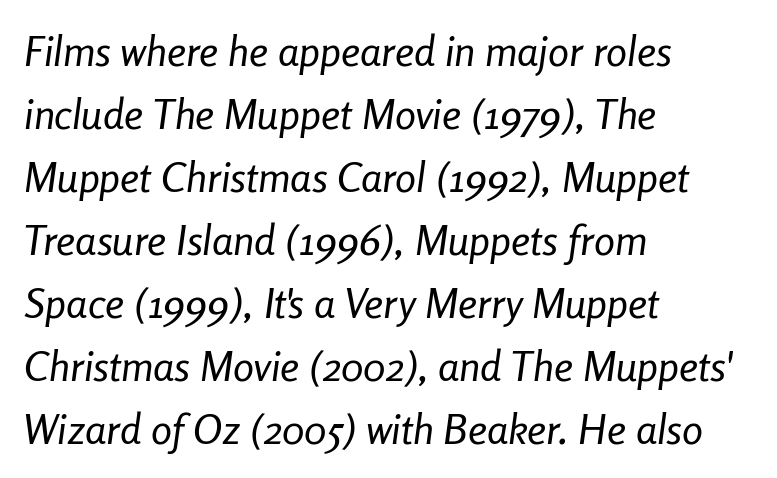
The image shows 42 px regular-weight, condensed type, italic (leaning right); set left-aligned, normal line spacing (1.5x), normal letter spacing, not underlined; low stroke contrast and a medium x-height.
